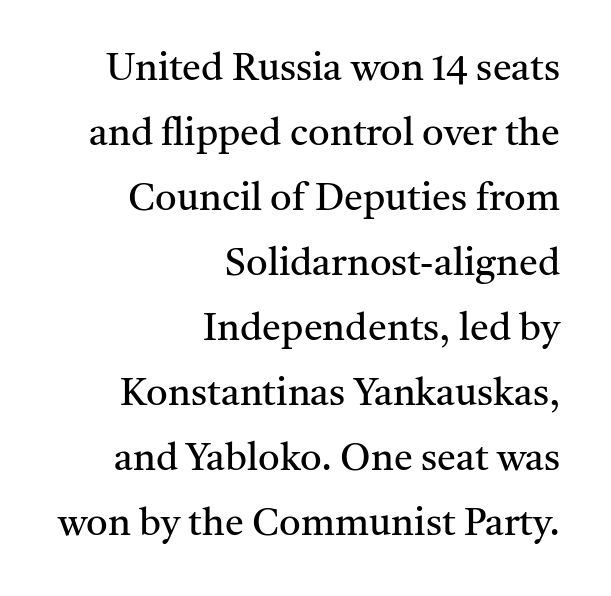
Bold? No — there's no thickening of the strokes. Nobody drew a line under any word here. You could not count columns in this text — the font is proportionally spaced. The line texture is even and compact thanks to regular tracking. Posture: upright roman. The paragraph shown leans on its right margin.
